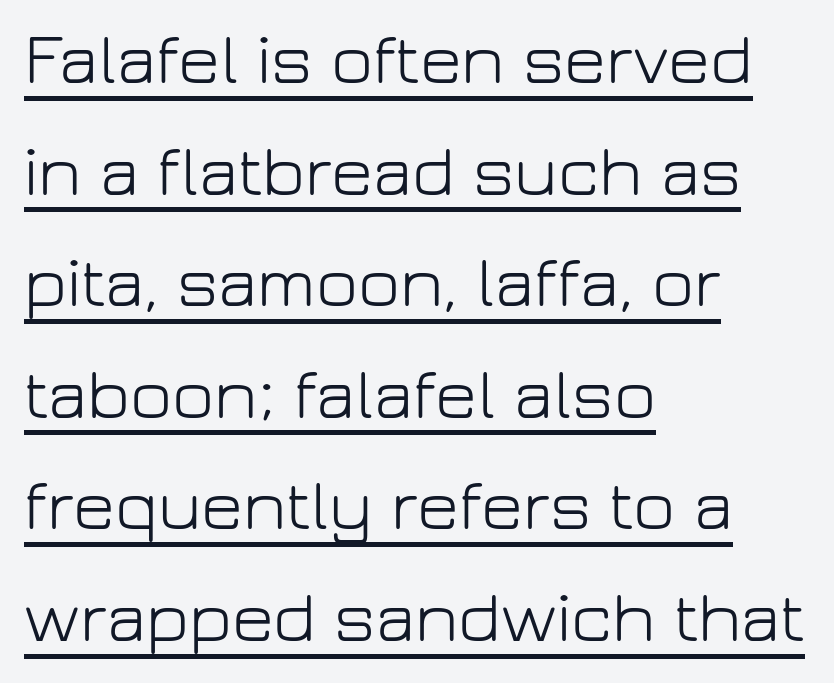
Q: Is the text bold? A: No.
Q: Is the text italic (slanted)? A: No, it is upright.
Q: Is the typeface a serif or a sans-serif typeface? A: Sans-serif.
Q: Is the text underlined? A: Yes.
Q: How is the paragraph aligned? A: Left-aligned.
Q: Is the spacing between letters normal or unusually wide? A: Normal.
Q: Is the spacing between lines tight, normal or loose? A: Normal.
Q: Width (condensed, normal, or wide)? A: Normal.
Q: Stroke contrast? A: Low.
Q: x-height? A: Medium.
Q: Monospaced? A: No.
